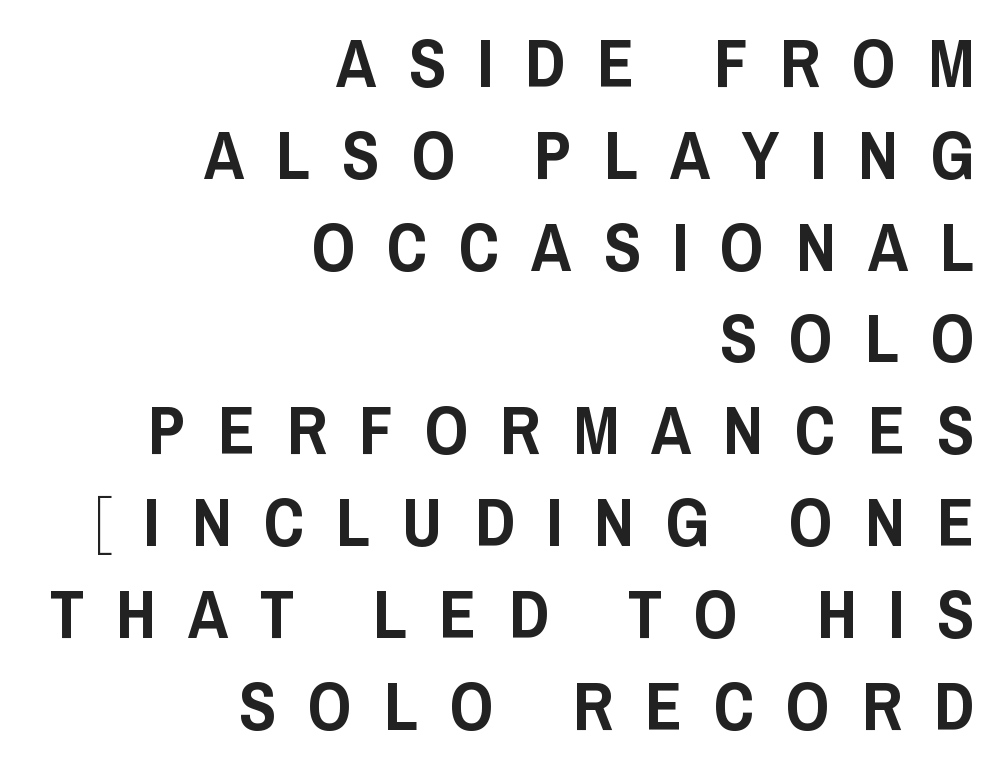
Q: Is the text italic (slanted)? A: No, it is upright.
Q: Is the typeface a serif or a sans-serif typeface? A: Sans-serif.
Q: Is the text underlined? A: No.
Q: How is the paragraph aligned? A: Right-aligned.
Q: Is the spacing between letters normal or unusually wide? A: Unusually wide.
Q: Is the spacing between lines tight, normal or loose? A: Normal.
Q: Width (condensed, normal, or wide)? A: Condensed.
Q: Stroke contrast? A: Low.
Q: x-height? A: Large.
Q: Monospaced? A: No.
